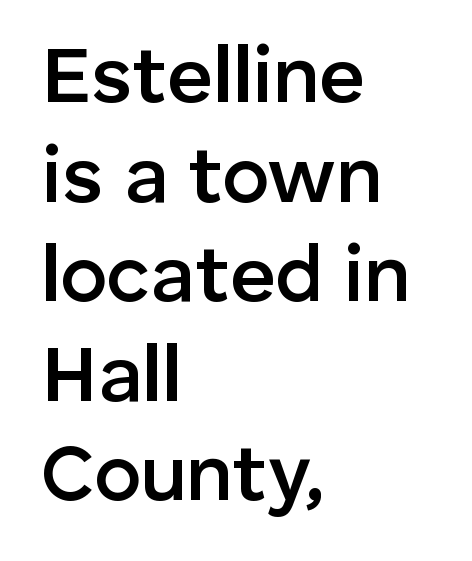
Character widths vary here, with narrow letters taking less room than wide ones. This is moderately heavy type, rendered in semibold. The lettering stays uniformly vertical, giving the passage a roman look. The horizontal fit of the characters is conventional and even. The glyphs are unaccompanied by any horizontal stroke below them.
